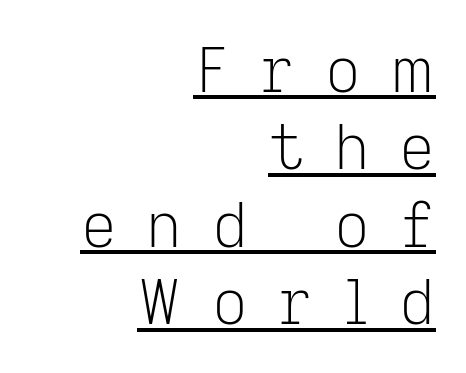
A continuous stroke trails under the words, as in a hyperlink. Are there feet on the stems? There aren't — it's a sans. The typesetting does not lean heavy: it is not bold. Leading: standard. Spacing verdict: proportional, widths tailored to each character.
